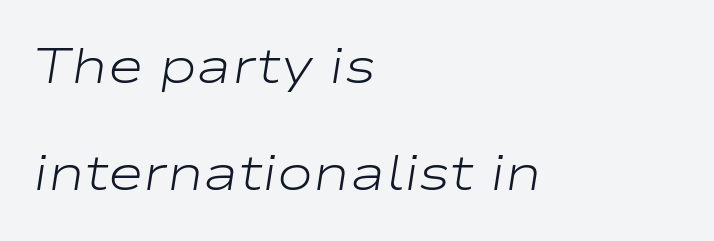
Q: Is the text bold? A: No.
Q: Is the text italic (slanted)? A: Yes, it leans right by about 9 degrees.
Q: Is the text underlined? A: No.
Q: How is the paragraph aligned? A: Left-aligned.
Q: Is the spacing between letters normal or unusually wide? A: Normal.
Q: Is the spacing between lines tight, normal or loose? A: Loose.
Q: Width (condensed, normal, or wide)? A: Wide.
Q: Stroke contrast? A: Low.
Q: x-height? A: Medium.
Q: Monospaced? A: No.
